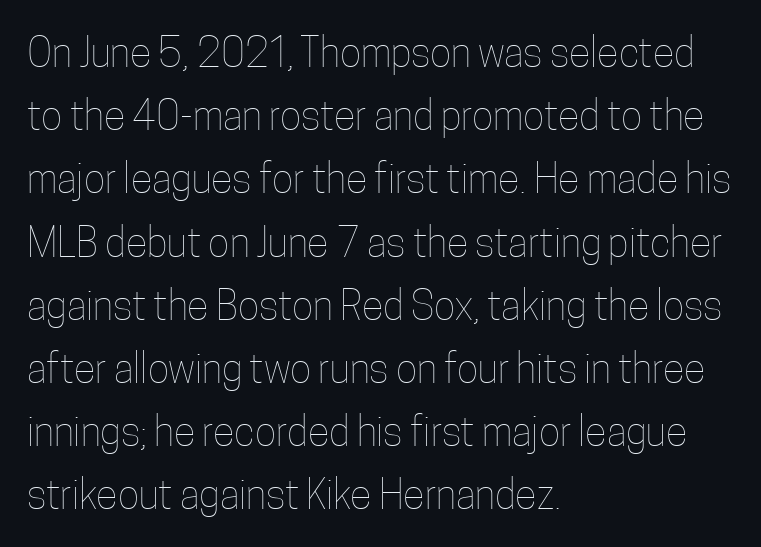
{"italic": "no", "bold": "no", "weight": "thin", "width": "condensed", "stroke_contrast": "low", "x_height": "medium", "monospaced": "no", "underline": "no", "align": "left", "line_spacing": "normal", "line_spacing_ratio": 1.58, "letter_spacing": "normal", "letter_spacing_em": 0.0, "glyph_px": 40}
